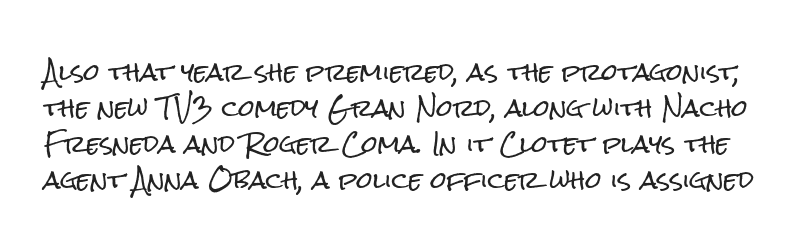
Q: Is the text italic (slanted)? A: No, it is upright.
Q: Is the text underlined? A: No.
Q: Is the spacing between letters normal or unusually wide? A: Normal.
Q: Is the spacing between lines tight, normal or loose? A: Normal.
